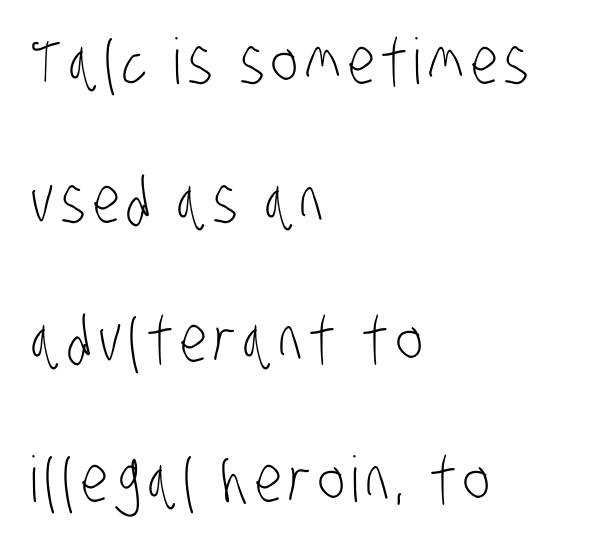
{"serif": "no", "bold": "no", "weight": "light", "width": "condensed", "stroke_contrast": "low", "x_height": "large", "monospaced": "no", "underline": "no", "align": "left", "line_spacing": "loose", "line_spacing_ratio": 2.21, "glyph_px": 63}
